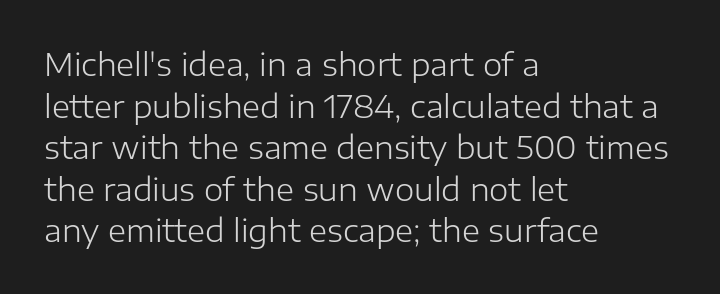
The type is set solid horizontally, with unmodified tracking. Weight: regular or lighter. A student would call this left alignment; a typographer would say flush left, rag right. Observe the absence of serifs on each vertical stroke in this sample. Ordinary non-slanted type is in use. The letters advance in unequal steps, a hallmark of proportional type.
